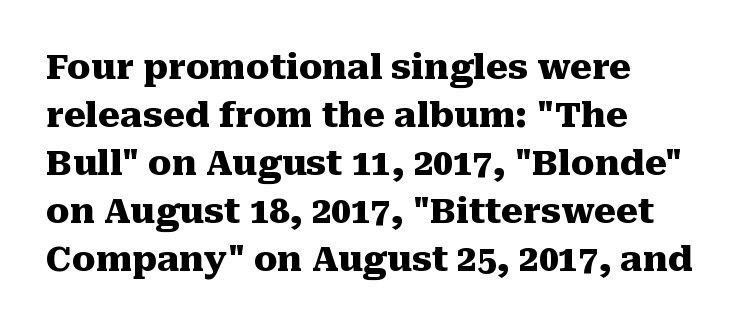
Every row of glyphs begins at an identical x-position on the left. Style check: upright. Little horizontal feet cap the strokes, marking this as serif type. Type without underlining. Normally led — the rows are evenly, conventionally spaced. The typesetting leans heavy: a genuine bold.
